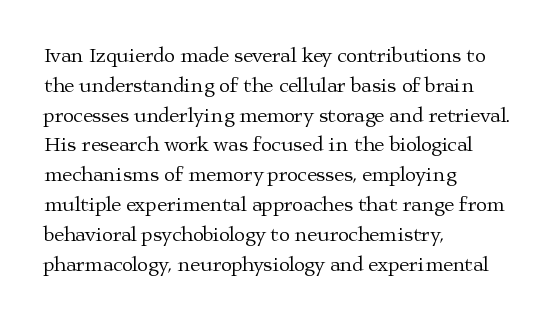
The image shows 20 px text type, upright; set left-aligned, normal line spacing (1.49x), normal letter spacing, not underlined.
